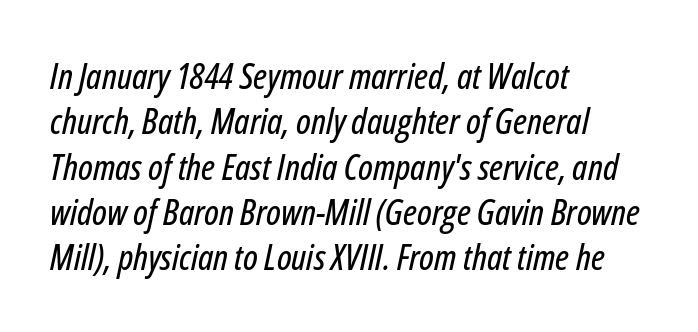
The image shows 36 px condensed type, italic (leaning right); set left-aligned, normal line spacing (1.26x), normal letter spacing, not underlined; low stroke contrast and a medium x-height.
